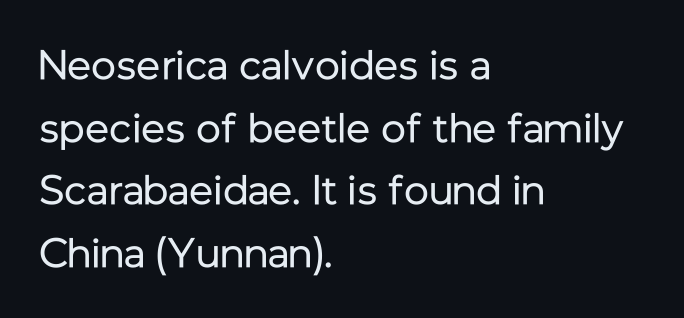
The image shows 41 px regular-weight sans-serif type, upright; set left-aligned, normal line spacing (1.53x), normal letter spacing, not underlined; low stroke contrast and a medium x-height.
